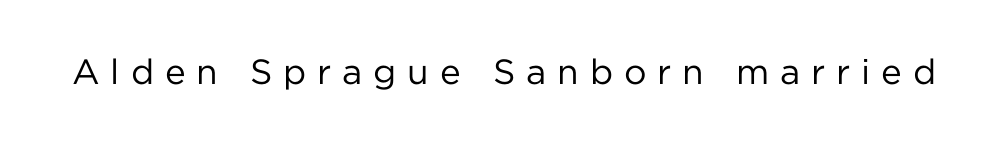
The image shows 35 px regular-weight sans-serif type, upright; set unusually wide letter spacing (+0.31 em), not underlined; low stroke contrast and a medium x-height.
